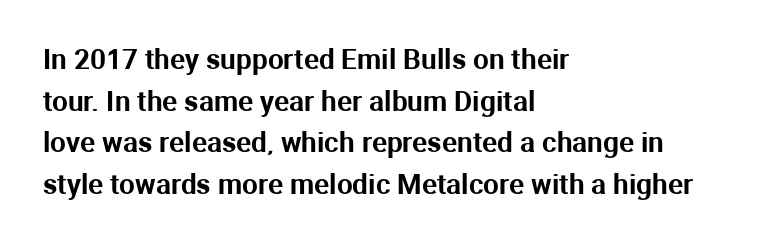
The image shows 28 px sans-serif type, upright; set left-aligned, normal line spacing (1.49x), normal letter spacing, not underlined; medium stroke contrast and a medium x-height.
